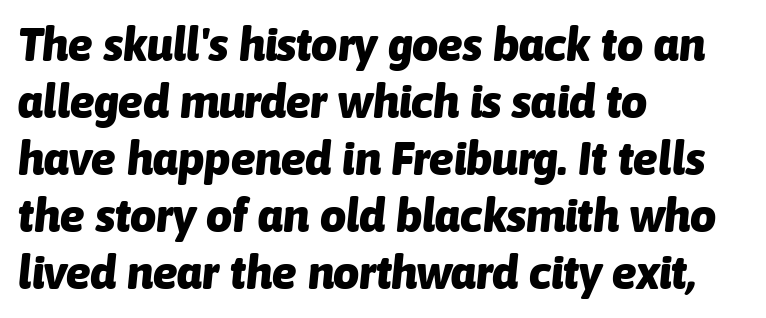
Think of a printed novel: that variable character pitch is what you see here. The foot of each line stays bare and open. Layout note: lines flush left. Does extra space separate the letters? No, they use regular spacing. The whole block is typeset with a tilt.
